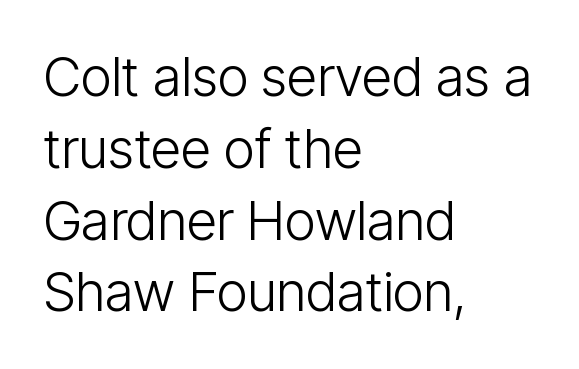
Each row of text sits above clean, open space. Visually the block forms a straight wall on the left and a jagged coastline on the right. Is the stroke heavy? The answer is a plain regular-or-lighter. Compared with typical body copy, the letter spacing here is the same. Normally led — the rows are evenly, conventionally spaced. The face used here is proportionally spaced, like ordinary book or web type.
